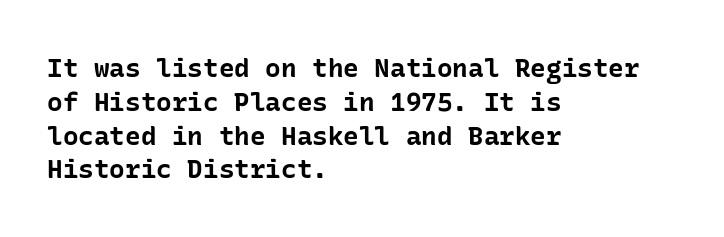
{"italic": "no", "bold": "yes", "underline": "no", "align": "left", "line_spacing": "normal", "line_spacing_ratio": 1.3, "letter_spacing": "normal", "letter_spacing_em": 0.0, "glyph_px": 26}
